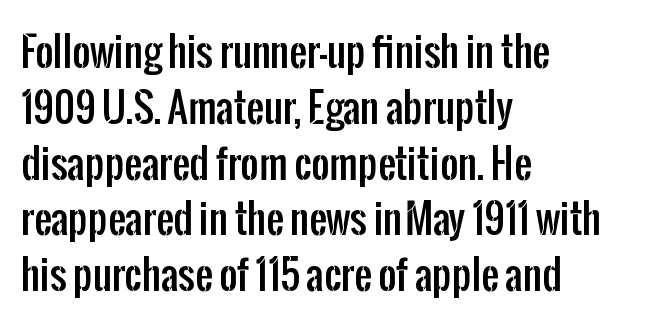
Q: Is the text italic (slanted)? A: No, it is upright.
Q: Is the typeface a serif or a sans-serif typeface? A: Sans-serif.
Q: Is the text underlined? A: No.
Q: How is the paragraph aligned? A: Left-aligned.
Q: Is the spacing between letters normal or unusually wide? A: Normal.
Q: Is the spacing between lines tight, normal or loose? A: Normal.
Q: Width (condensed, normal, or wide)? A: Condensed.
Q: Stroke contrast? A: Low.
Q: x-height? A: Medium.
Q: Monospaced? A: No.
